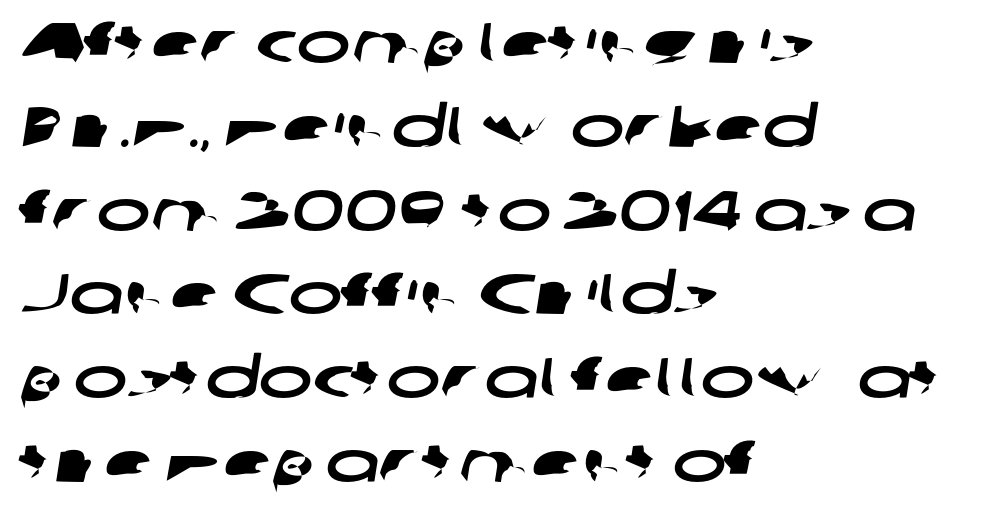
Q: Is the typeface a serif or a sans-serif typeface? A: Sans-serif.
Q: Is the text underlined? A: No.
Q: How is the paragraph aligned? A: Left-aligned.
Q: Is the spacing between letters normal or unusually wide? A: Normal.
Q: Is the spacing between lines tight, normal or loose? A: Normal.
Q: Width (condensed, normal, or wide)? A: Wide.
Q: Stroke contrast? A: Low.
Q: x-height? A: Medium.
Q: Monospaced? A: No.
